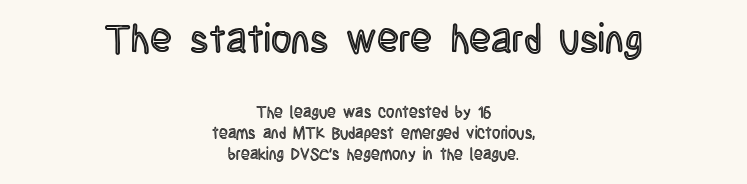
Underlining? Definitely not there. Leftover space on each line is divided equally before and after the words. Successive baselines arrive at the customary interval. A typesetter would call this zero additional tracking. Top chunk: large. Bottom chunk: small. Nope, not italic — everything's standing straight.
